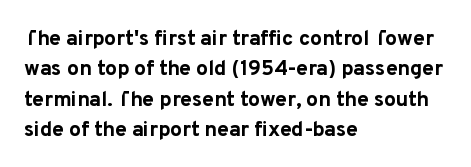
Notice how the stems are strictly vertical — no italics here. These words are printed bold, with thick strokes throughout. Leading: standard. You could call the tracking neutral — neither tight nor loose. The rendering anchors every line to the left-hand side. The words here are not underlined.
